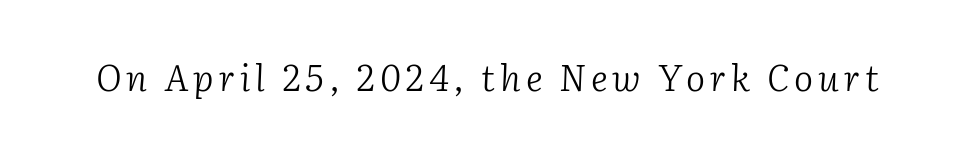
Q: Is the text bold? A: No.
Q: Is the text italic (slanted)? A: Yes, it leans right by about 2 degrees.
Q: Is the typeface a serif or a sans-serif typeface? A: Serif.
Q: Is the text underlined? A: No.
Q: Width (condensed, normal, or wide)? A: Normal.
Q: Stroke contrast? A: Low.
Q: x-height? A: Medium.
Q: Monospaced? A: No.
